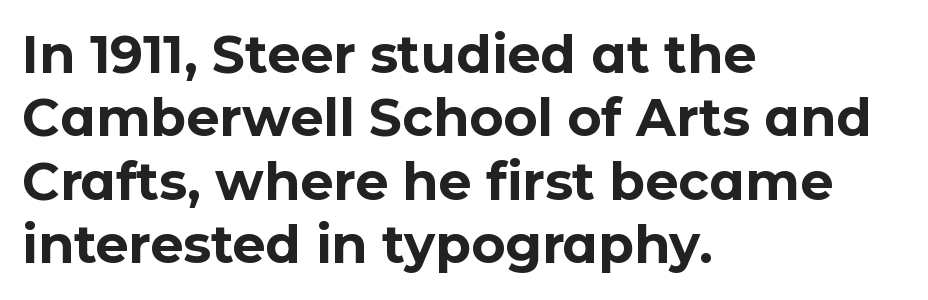
The image shows 52 px bold sans-serif type, upright; set left-aligned, line spacing 1.22x, normal letter spacing, not underlined; low stroke contrast and a medium x-height.
